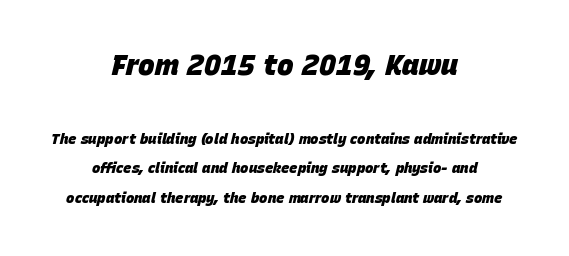
Q: Is the text bold? A: Yes.
Q: Is the text italic (slanted)? A: Yes, it leans right by about 15 degrees.
Q: Is the text underlined? A: No.
Q: How is the paragraph aligned? A: Centered.
Q: Is the spacing between letters normal or unusually wide? A: Normal.
Q: Is the spacing between lines tight, normal or loose? A: Loose.
Q: Which block of text is set in a larger size, the first (top) or the second (bottom)? A: The first (top) one.
Q: Width (condensed, normal, or wide)? A: Normal.
Q: Stroke contrast? A: Low.
Q: x-height? A: Large.
Q: Monospaced? A: No.
